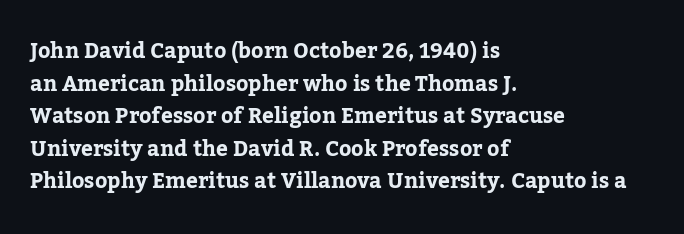
The image shows 21 px text type, upright; set left-aligned, normal line spacing (1.55x), normal letter spacing, not underlined.
